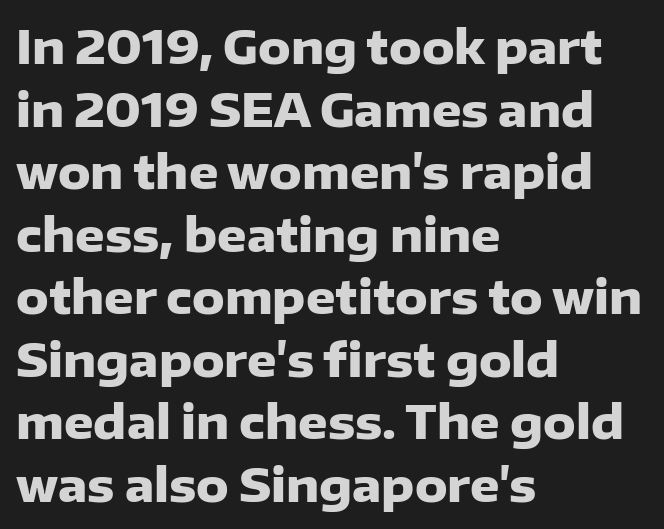
Q: Is the text bold? A: Yes.
Q: Is the text italic (slanted)? A: No, it is upright.
Q: Is the typeface a serif or a sans-serif typeface? A: Sans-serif.
Q: Is the text underlined? A: No.
Q: How is the paragraph aligned? A: Left-aligned.
Q: Is the spacing between letters normal or unusually wide? A: Normal.
Q: Is the spacing between lines tight, normal or loose? A: Normal.
Q: Width (condensed, normal, or wide)? A: Normal.
Q: Stroke contrast? A: Low.
Q: x-height? A: Medium.
Q: Monospaced? A: No.
